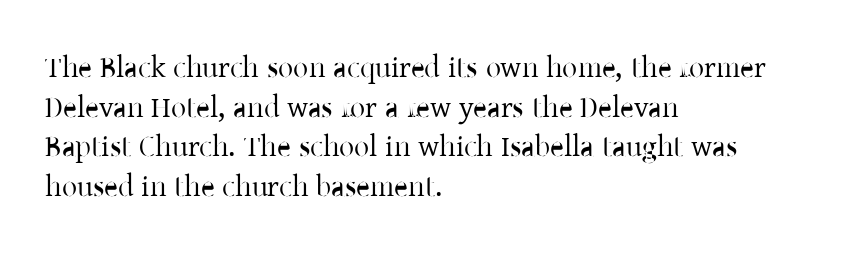
Ascenders rise straight up at ninety degrees. This block has exactly the height ordinary leading produces. Compared with typical body copy, the letter spacing here is the same. The strokes carry an ordinary text weight at most.
